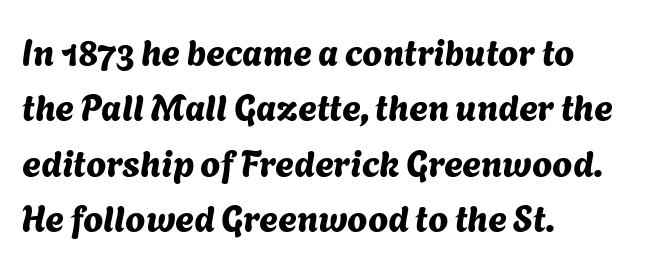
{"serif": "no", "width": "normal", "stroke_contrast": "medium", "x_height": "medium", "monospaced": "no", "underline": "no", "align": "left", "line_spacing": "normal", "line_spacing_ratio": 1.54, "letter_spacing": "normal", "letter_spacing_em": 0.0, "glyph_px": 36}
